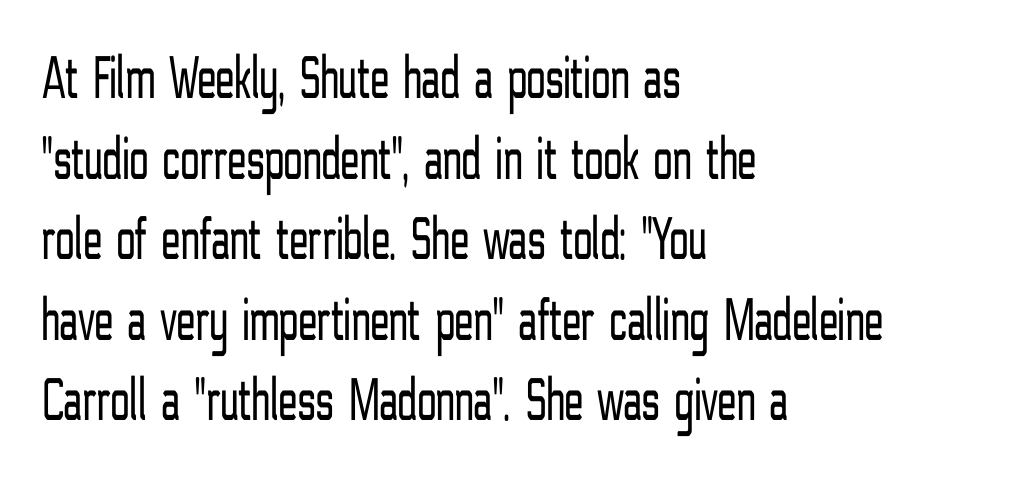
Q: Is the text bold? A: No.
Q: Is the text italic (slanted)? A: No, it is upright.
Q: Is the typeface a serif or a sans-serif typeface? A: Sans-serif.
Q: Is the text underlined? A: No.
Q: How is the paragraph aligned? A: Left-aligned.
Q: Is the spacing between letters normal or unusually wide? A: Normal.
Q: Is the spacing between lines tight, normal or loose? A: Normal.
Q: Width (condensed, normal, or wide)? A: Condensed.
Q: Stroke contrast? A: Low.
Q: x-height? A: Medium.
Q: Monospaced? A: No.
